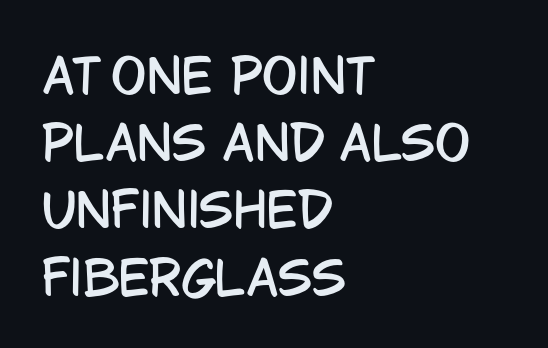
The image shows 47 px condensed sans-serif type, upright; set left-aligned, normal line spacing (1.43x), normal letter spacing, not underlined; low stroke contrast and a large x-height.
